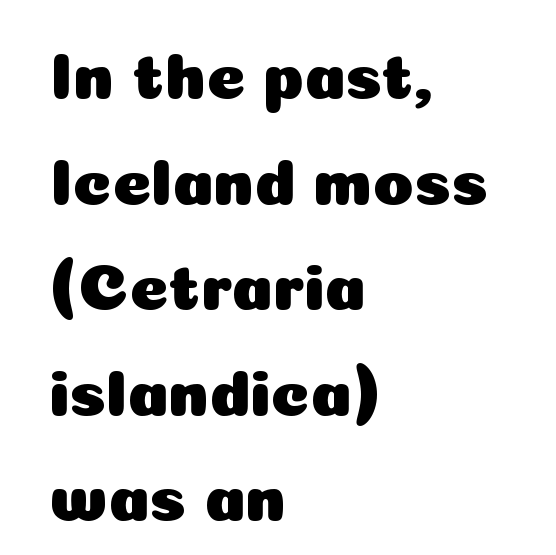
Q: Is the text italic (slanted)? A: No, it is upright.
Q: Is the typeface a serif or a sans-serif typeface? A: Sans-serif.
Q: Is the text underlined? A: No.
Q: How is the paragraph aligned? A: Left-aligned.
Q: Is the spacing between letters normal or unusually wide? A: Normal.
Q: Is the spacing between lines tight, normal or loose? A: Normal.
Q: Width (condensed, normal, or wide)? A: Normal.
Q: Stroke contrast? A: Low.
Q: x-height? A: Medium.
Q: Monospaced? A: No.
